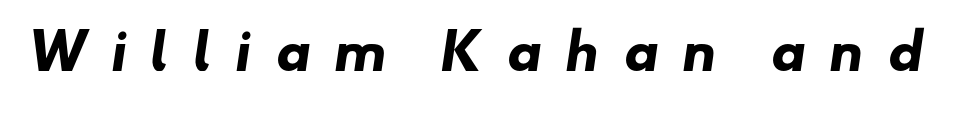
{"serif": "no", "bold": "yes", "weight": "heavy", "width": "wide", "stroke_contrast": "low", "x_height": "small", "monospaced": "no", "underline": "no", "letter_spacing": "wide", "letter_spacing_em": 0.47, "glyph_px": 49}
